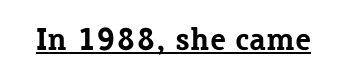
{"serif": "yes", "italic": "no", "bold": "yes", "weight": "bold", "width": "normal", "stroke_contrast": "low", "x_height": "medium", "monospaced": "no", "underline": "yes", "letter_spacing": "normal", "letter_spacing_em": 0.0, "glyph_px": 32}
